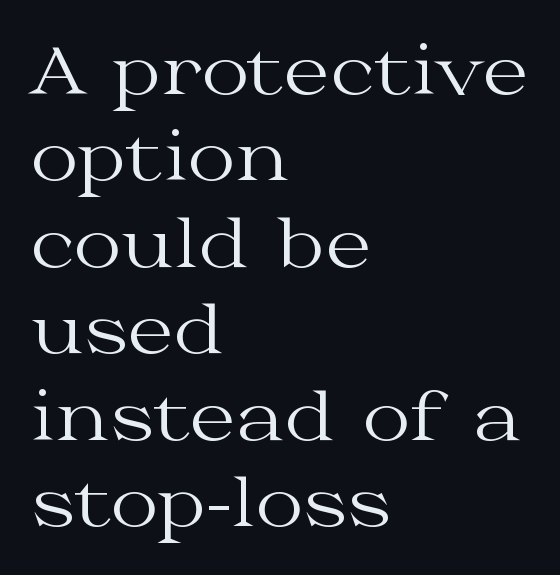
{"serif": "yes", "italic": "no", "bold": "no", "weight": "regular", "width": "wide", "stroke_contrast": "medium", "x_height": "medium", "monospaced": "no", "underline": "no", "align": "left", "line_spacing": "normal", "line_spacing_ratio": 1.31, "letter_spacing": "normal", "letter_spacing_em": 0.0, "glyph_px": 66}
